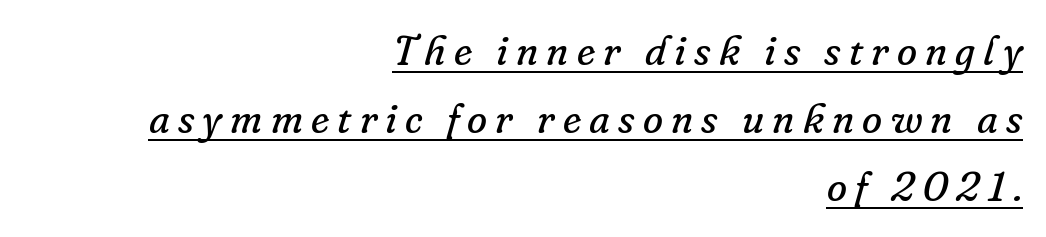
The block of text has a typical density, with ordinary space between rows. Is this a fixed-width face? No — the glyphs have proportional, varying widths. The words here are underlined. Tall strokes in this sample are angled rather than plumb. To sum up the face: it has serifs.
